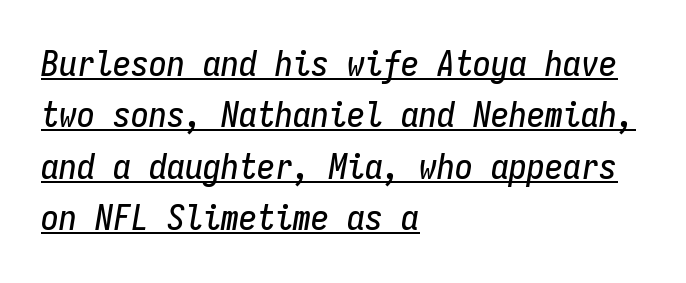
The image shows 36 px condensed type, italic (leaning right), monospaced; set left-aligned, normal line spacing (1.43x), normal letter spacing, underlined; low stroke contrast and a medium x-height.
